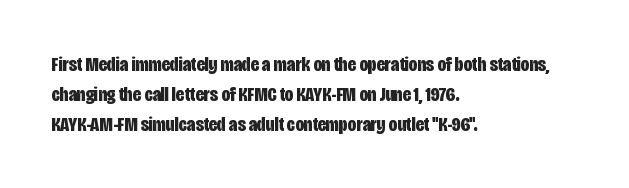
A bare baseline throughout the passage. Heavy-handed strokes throughout: this text is bold. Style check: upright. The setting favours the left margin, as ordinary paragraphs usually do. How are the letters spaced? Ordinarily, with no added tracking.
